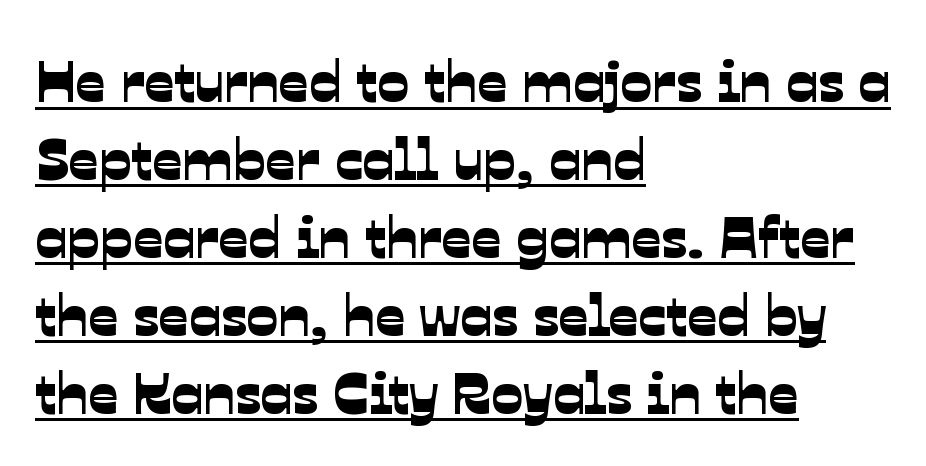
Q: Is the typeface a serif or a sans-serif typeface? A: Sans-serif.
Q: Is the text underlined? A: Yes.
Q: How is the paragraph aligned? A: Left-aligned.
Q: Is the spacing between letters normal or unusually wide? A: Normal.
Q: Is the spacing between lines tight, normal or loose? A: Normal.
Q: Width (condensed, normal, or wide)? A: Normal.
Q: Stroke contrast? A: Low.
Q: x-height? A: Medium.
Q: Monospaced? A: No.
